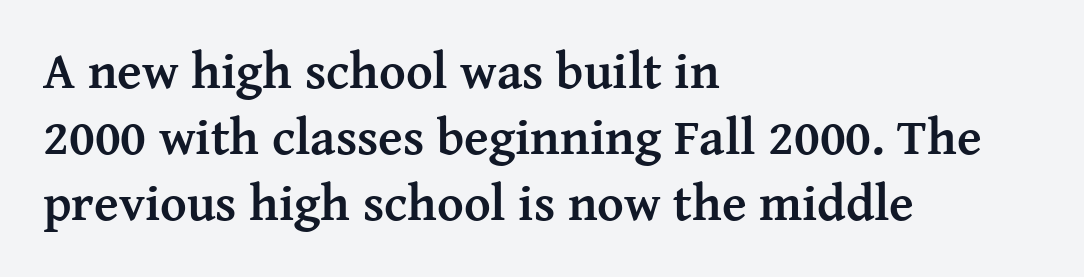
{"serif": "yes", "italic": "no", "bold": "yes", "weight": "semibold", "width": "normal", "stroke_contrast": "medium", "x_height": "medium", "monospaced": "no", "underline": "no", "align": "left", "line_spacing": "normal", "line_spacing_ratio": 1.29, "letter_spacing": "normal", "letter_spacing_em": 0.0, "glyph_px": 51}
